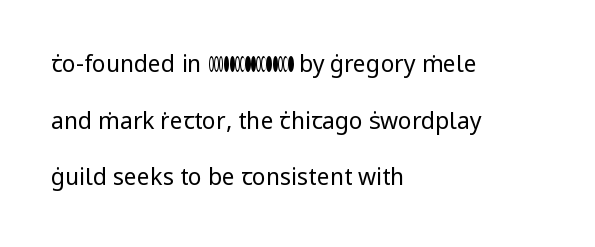
The image shows 23 px text type, upright; set left-aligned, loose line spacing (2.46x), normal letter spacing, not underlined.
